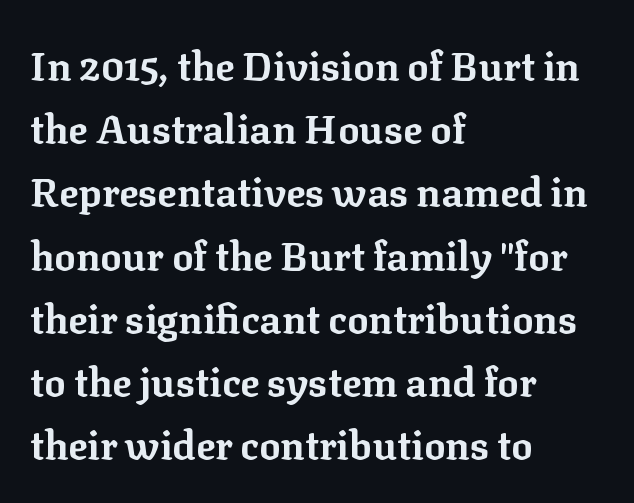
Q: Is the text bold? A: Yes.
Q: Is the text italic (slanted)? A: No, it is upright.
Q: Is the typeface a serif or a sans-serif typeface? A: Serif.
Q: Is the text underlined? A: No.
Q: How is the paragraph aligned? A: Left-aligned.
Q: Is the spacing between letters normal or unusually wide? A: Normal.
Q: Is the spacing between lines tight, normal or loose? A: Normal.
Q: Width (condensed, normal, or wide)? A: Normal.
Q: Stroke contrast? A: Low.
Q: x-height? A: Medium.
Q: Monospaced? A: No.
